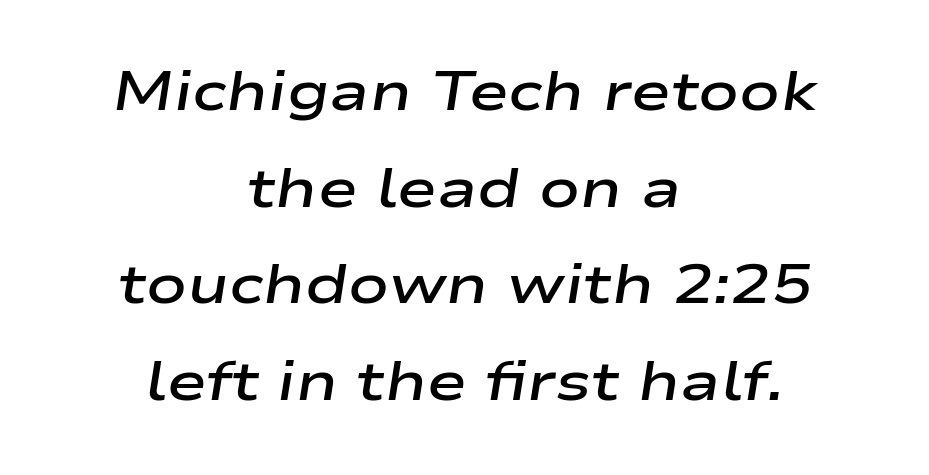
These words are printed semibold, heavier than regular yet not bold. Underlining? Definitely not there. Where is the straight margin? There isn't one; the lines are centered. This sample has the flowing, uneven cadence of proportional lettering. There's an unmistakable incline to the writing here.
